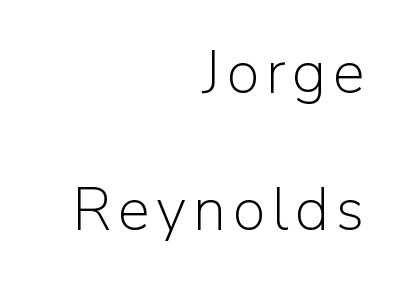
Q: Is the text bold? A: No.
Q: Is the text italic (slanted)? A: No, it is upright.
Q: Is the typeface a serif or a sans-serif typeface? A: Sans-serif.
Q: Is the text underlined? A: No.
Q: How is the paragraph aligned? A: Right-aligned.
Q: Is the spacing between lines tight, normal or loose? A: Loose.
Q: Width (condensed, normal, or wide)? A: Normal.
Q: Stroke contrast? A: Low.
Q: x-height? A: Medium.
Q: Monospaced? A: No.
